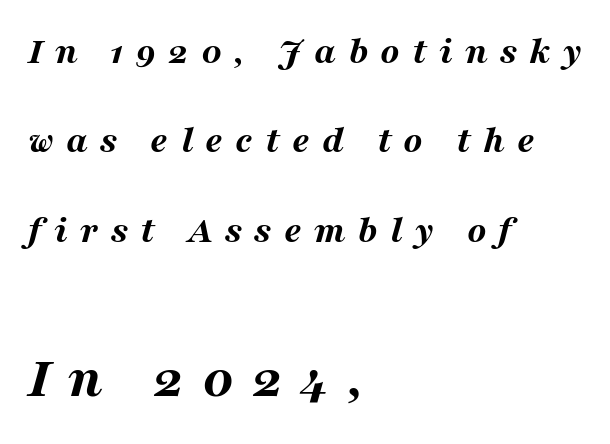
Q: Is the text bold? A: Yes.
Q: Is the text italic (slanted)? A: Yes, it leans right by about 16 degrees.
Q: Is the text underlined? A: No.
Q: How is the paragraph aligned? A: Left-aligned.
Q: Is the spacing between letters normal or unusually wide? A: Unusually wide.
Q: Is the spacing between lines tight, normal or loose? A: Loose.
Q: Which block of text is set in a larger size, the first (top) or the second (bottom)? A: The second (bottom) one.
Q: Width (condensed, normal, or wide)? A: Wide.
Q: Stroke contrast? A: Medium.
Q: x-height? A: Medium.
Q: Monospaced? A: No.
